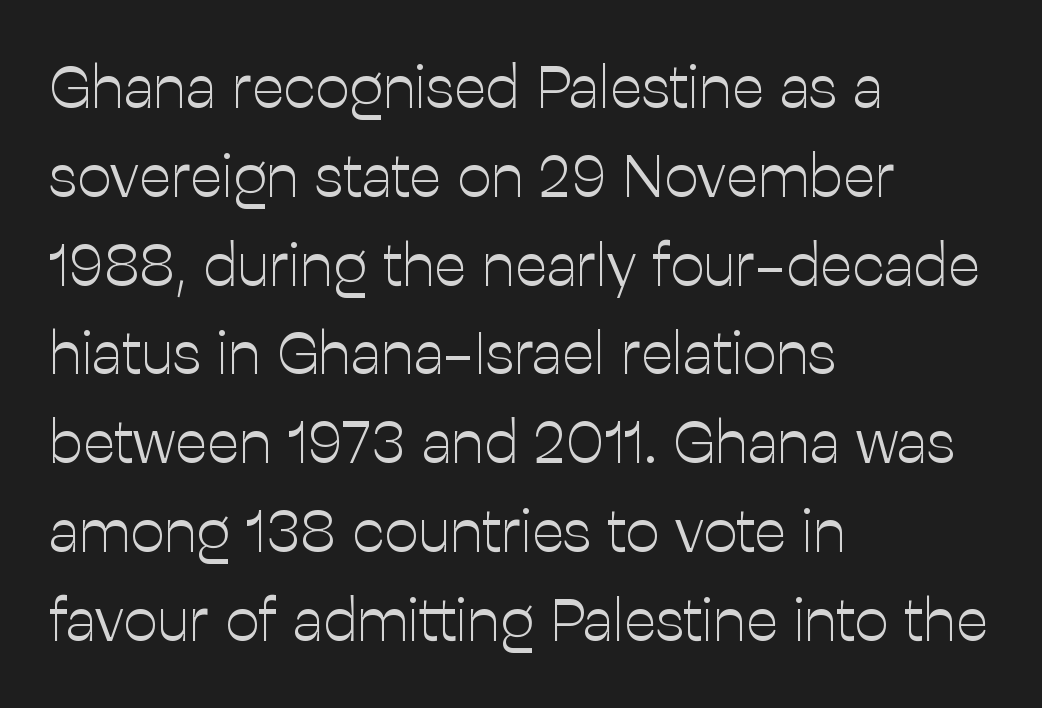
{"serif": "no", "italic": "no", "bold": "no", "weight": "light", "width": "normal", "stroke_contrast": "low", "x_height": "medium", "monospaced": "no", "underline": "no", "align": "left", "line_spacing": "normal", "line_spacing_ratio": 1.48, "letter_spacing": "normal", "letter_spacing_em": 0.0, "glyph_px": 60}
